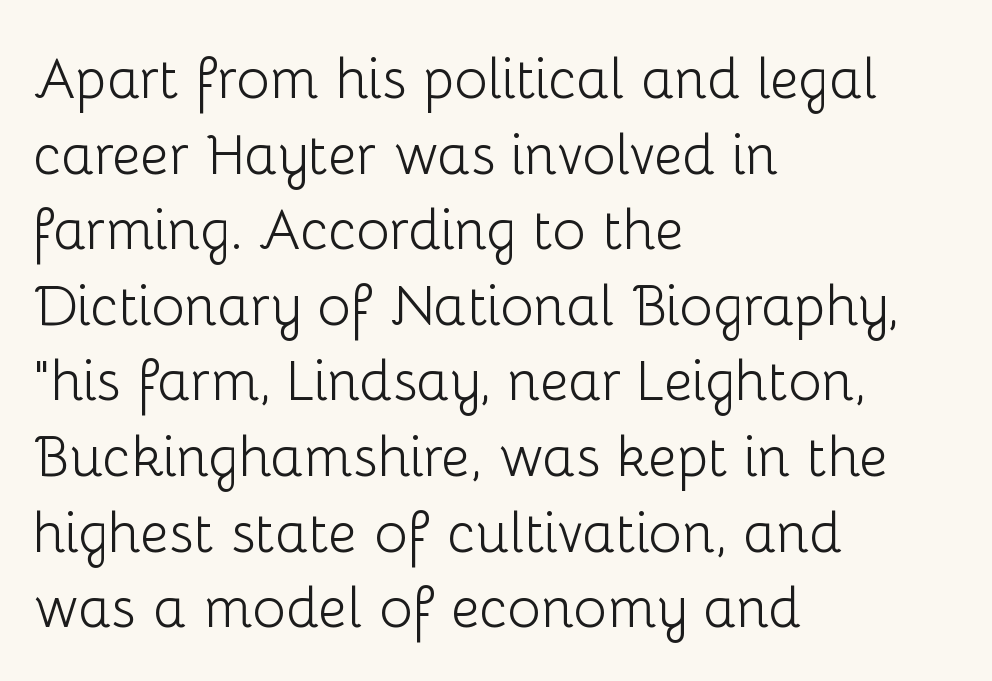
The image shows 56 px light sans-serif type, upright; set left-aligned, normal line spacing (1.35x), normal letter spacing, not underlined; low stroke contrast and a medium x-height.
